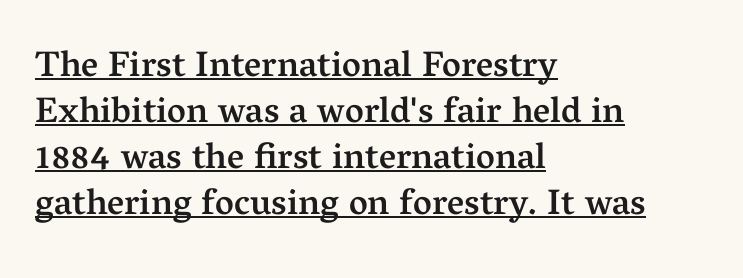
Q: Is the text bold? A: Semi-bold.
Q: Is the text italic (slanted)? A: No, it is upright.
Q: Is the typeface a serif or a sans-serif typeface? A: Serif.
Q: Is the text underlined? A: Yes.
Q: How is the paragraph aligned? A: Left-aligned.
Q: Is the spacing between letters normal or unusually wide? A: Normal.
Q: Is the spacing between lines tight, normal or loose? A: Normal.
Q: Width (condensed, normal, or wide)? A: Normal.
Q: Stroke contrast? A: Medium.
Q: x-height? A: Medium.
Q: Monospaced? A: No.
